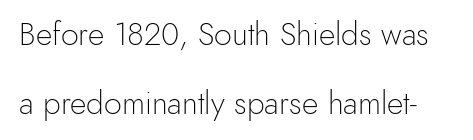
The image shows 32 px light sans-serif type, upright; set loose line spacing (2.15x), normal letter spacing, not underlined; a small x-height.
